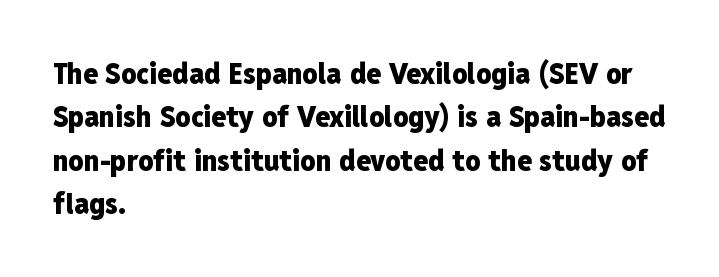
The vertical gap from one line to the next is medium. Spacing verdict: proportional, widths tailored to each character. Every letter is thick-stroked: bold, no question. Is the block centered? No — it sits flush against the left margin. Only glyphs here, with clear space below each row.
